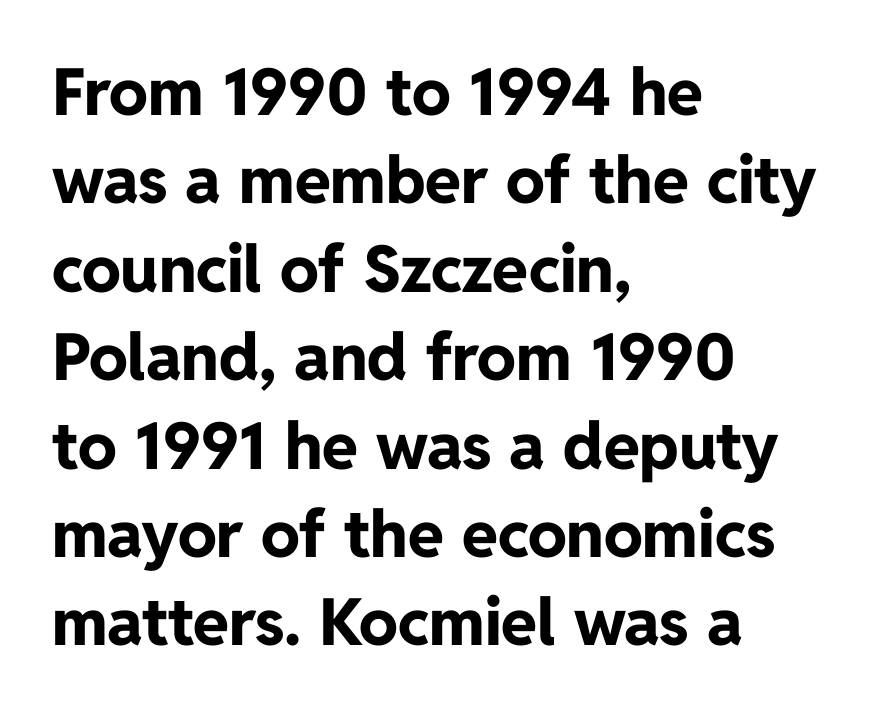
Q: Is the text bold? A: Yes.
Q: Is the text italic (slanted)? A: No, it is upright.
Q: Is the typeface a serif or a sans-serif typeface? A: Sans-serif.
Q: Is the text underlined? A: No.
Q: How is the paragraph aligned? A: Left-aligned.
Q: Is the spacing between letters normal or unusually wide? A: Normal.
Q: Is the spacing between lines tight, normal or loose? A: Normal.
Q: Width (condensed, normal, or wide)? A: Normal.
Q: Stroke contrast? A: Low.
Q: x-height? A: Medium.
Q: Monospaced? A: No.
